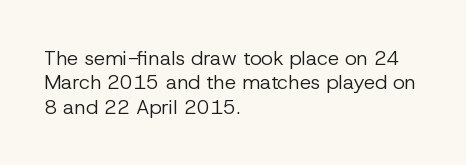
These lines keep a tight, regular rhythm from letter to letter. In CSS terms this would be text-align: left. Weight: in the light-to-regular range. This is roman type, the default non-slanted kind. Decoration check: the copy has no underline.
